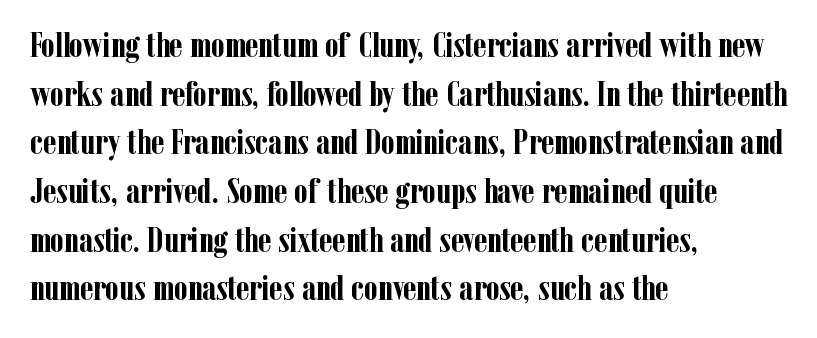
Students, observe: this is what conventionally led text looks like. Honestly, the letter spacing is just normal — you wouldn't notice it. The specimen reads as upright at a glance. The space beneath each line is pristine and unruled.
